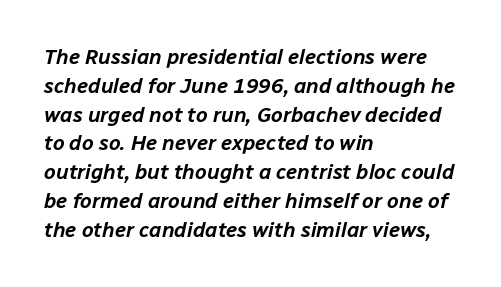
The image shows 21 px text type, italic (leaning right); set left-aligned, normal line spacing (1.37x), normal letter spacing, not underlined.
